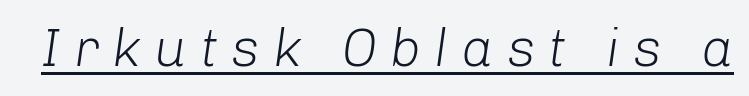
The image shows 53 px light type, italic (leaning right); set unusually wide letter spacing (+0.25 em), underlined; low stroke contrast and a medium x-height.
